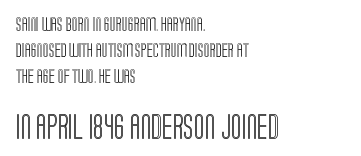
The image shows 25 px text type, upright; set left-aligned, line spacing 1.86x, normal letter spacing, not underlined; the second (bottom) block is 1.79x larger.
